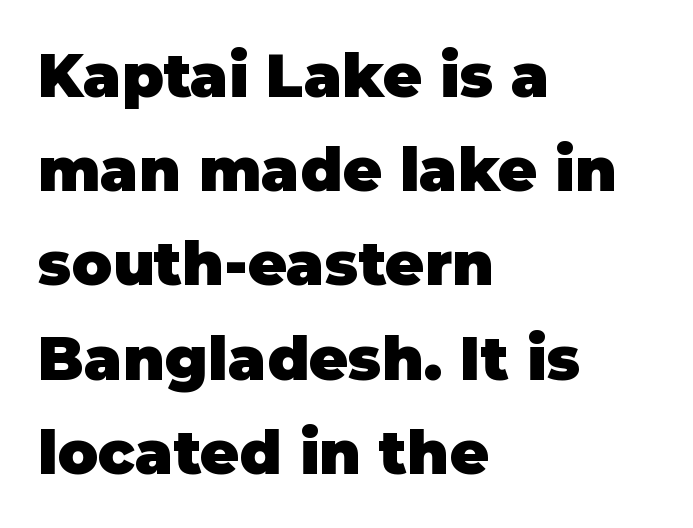
The image shows 60 px heavy sans-serif type, upright; set left-aligned, normal line spacing (1.57x), normal letter spacing, not underlined; low stroke contrast and a large x-height.
